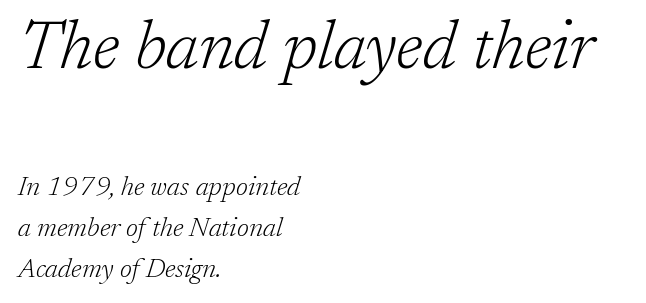
The image shows 68 px light serif type, italic (leaning right); set left-aligned, normal line spacing (1.51x), normal letter spacing, not underlined; the first (top) block is 2.52x larger; low stroke contrast and a medium x-height.
